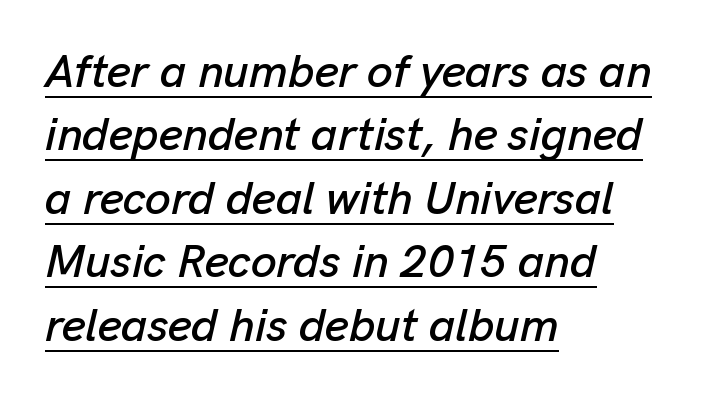
Q: Is the text italic (slanted)? A: Yes, it leans right by about 13 degrees.
Q: Is the text underlined? A: Yes.
Q: How is the paragraph aligned? A: Left-aligned.
Q: Is the spacing between letters normal or unusually wide? A: Normal.
Q: Is the spacing between lines tight, normal or loose? A: Normal.
Q: Width (condensed, normal, or wide)? A: Normal.
Q: Stroke contrast? A: Low.
Q: x-height? A: Medium.
Q: Monospaced? A: No.
